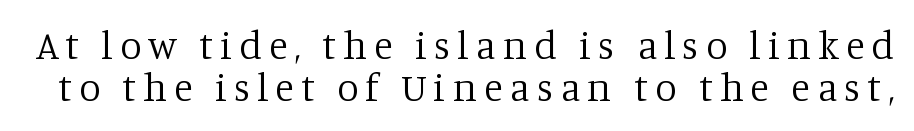
Q: Is the text bold? A: No.
Q: Is the text italic (slanted)? A: No, it is upright.
Q: Is the typeface a serif or a sans-serif typeface? A: Serif.
Q: Is the text underlined? A: No.
Q: Is the spacing between lines tight, normal or loose? A: Tight.
Q: Width (condensed, normal, or wide)? A: Normal.
Q: Stroke contrast? A: Low.
Q: x-height? A: Large.
Q: Monospaced? A: No.
